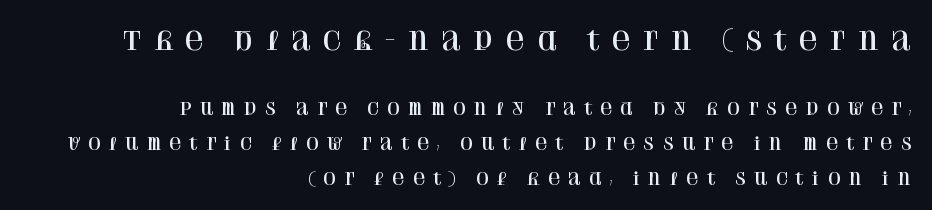
Q: Is the text italic (slanted)? A: No, it is upright.
Q: Is the text underlined? A: No.
Q: How is the paragraph aligned? A: Right-aligned.
Q: Is the spacing between letters normal or unusually wide? A: Unusually wide.
Q: Is the spacing between lines tight, normal or loose? A: Loose.
Q: Which block of text is set in a larger size, the first (top) or the second (bottom)? A: The first (top) one.
